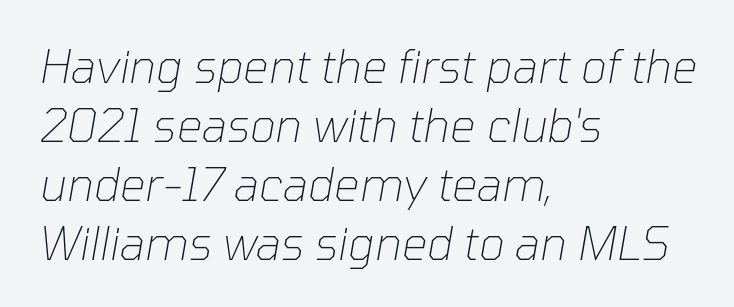
A quiet, ordinary-to-light weight characterises the typeface. Default kerning and tracking; the words read as compact shapes. Is this a fixed-width face? No — the glyphs have proportional, varying widths. Normally led — the rows are evenly, conventionally spaced. Unmarked baselines from the first word to the last. Every character sits at an angle, as italics do.
